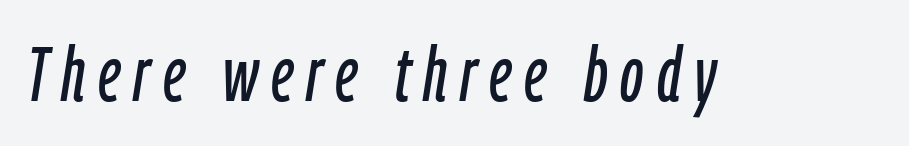
A bare baseline throughout the passage. Looks like regular typesetting: each glyph gets only the width it needs. This is oblique type, the kind used for emphasis or titles.
